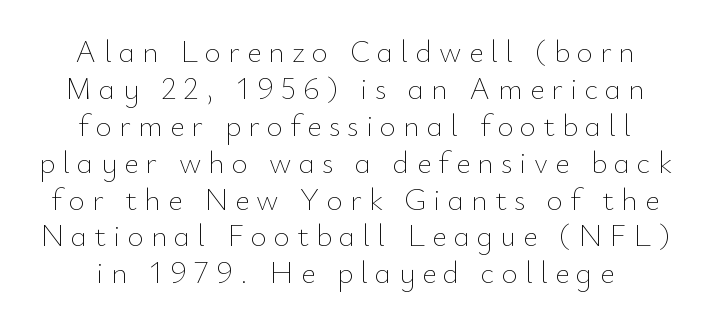
No word sits above an underline. You can tell it's not italic because the verticals are truly vertical. In terms of letterspacing, this is a distinctly airy, spread setting. Weight: in the light-to-regular range. The rendering uses natural spacing where letterforms have individual widths.
